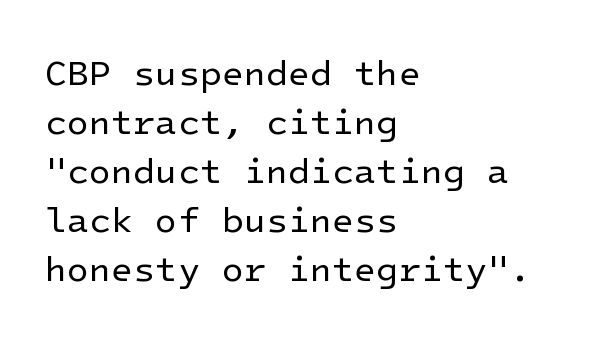
The weight would be labelled regular, book, light, or lighter still. You could call the tracking neutral — neither tight nor loose. Honestly, the row spacing looks completely unremarkable. One-word summary of the alignment: left.
